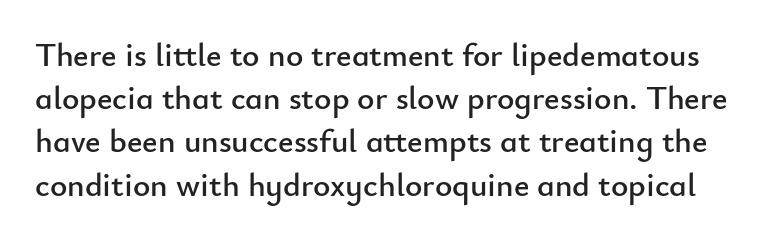
The image shows 33 px sans-serif type, upright; set normal line spacing (1.31x), normal letter spacing, not underlined; low stroke contrast and a small x-height.
